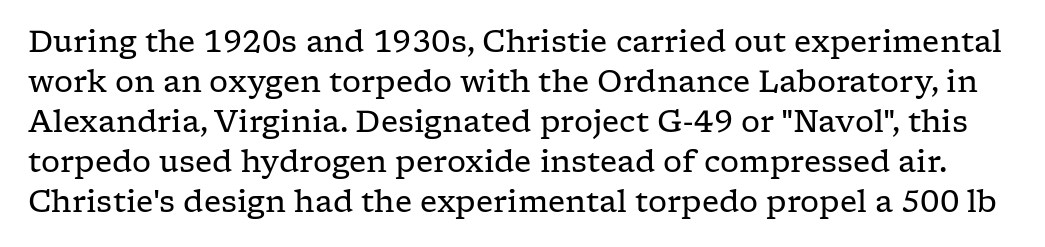
{"serif": "yes", "italic": "no", "bold": "no", "weight": "regular", "width": "wide", "stroke_contrast": "low", "x_height": "medium", "monospaced": "no", "underline": "no", "line_spacing": "normal", "line_spacing_ratio": 1.33, "letter_spacing": "normal", "letter_spacing_em": 0.0, "glyph_px": 30}
